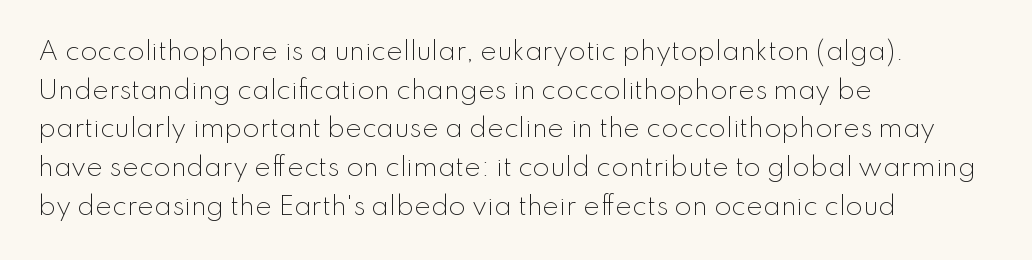
Q: Is the text bold? A: No.
Q: Is the text italic (slanted)? A: No, it is upright.
Q: Is the text underlined? A: No.
Q: How is the paragraph aligned? A: Left-aligned.
Q: Is the spacing between letters normal or unusually wide? A: Normal.
Q: Is the spacing between lines tight, normal or loose? A: Normal.
